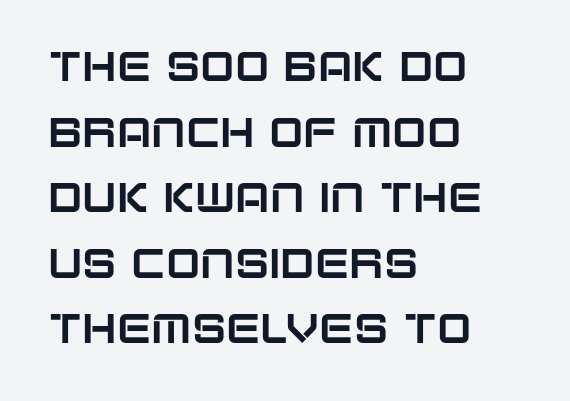
In terms of letterspacing, this is plain default setting. Characters remain perfectly vertical along every line. What kind of face is this? One without serifs — a sans. Plain, unruled lines of type.
